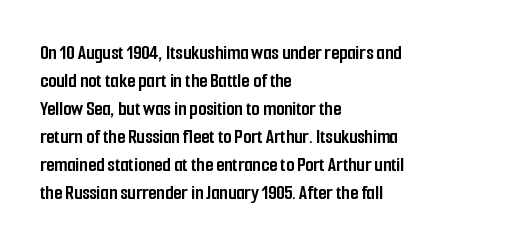
Q: Is the text bold? A: Yes.
Q: Is the text italic (slanted)? A: No, it is upright.
Q: Is the text underlined? A: No.
Q: How is the paragraph aligned? A: Left-aligned.
Q: Is the spacing between letters normal or unusually wide? A: Normal.
Q: Is the spacing between lines tight, normal or loose? A: Normal.
